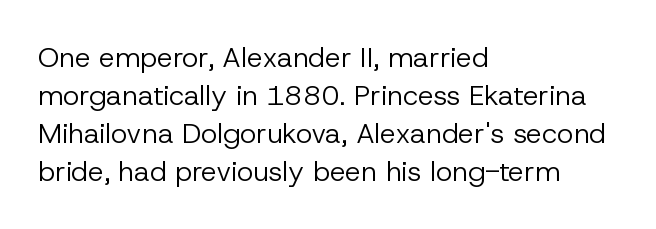
{"serif": "no", "italic": "no", "bold": "no", "weight": "regular", "width": "normal", "stroke_contrast": "low", "x_height": "medium", "monospaced": "no", "underline": "no", "align": "left", "line_spacing": "normal", "line_spacing_ratio": 1.36, "letter_spacing": "normal", "letter_spacing_em": 0.0, "glyph_px": 28}
